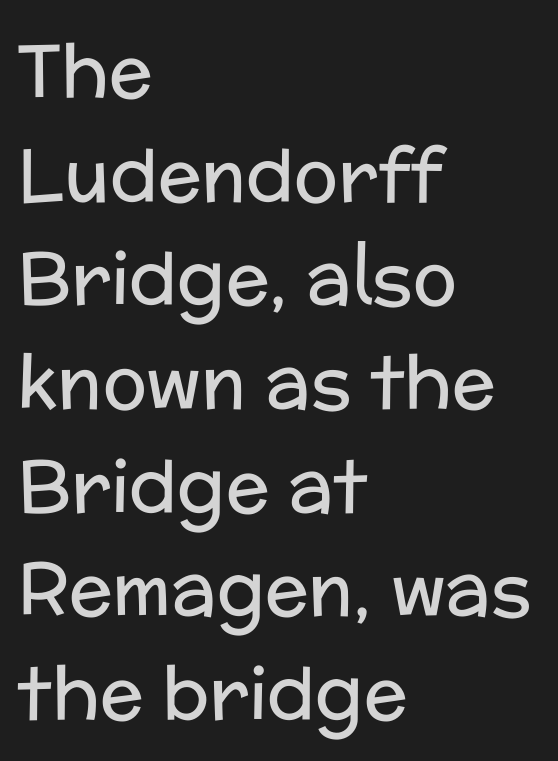
{"serif": "no", "italic": "no", "bold": "no", "weight": "regular", "width": "normal", "stroke_contrast": "low", "x_height": "medium", "monospaced": "no", "underline": "no", "align": "left", "line_spacing": "normal", "line_spacing_ratio": 1.42, "letter_spacing": "normal", "letter_spacing_em": 0.0, "glyph_px": 73}
